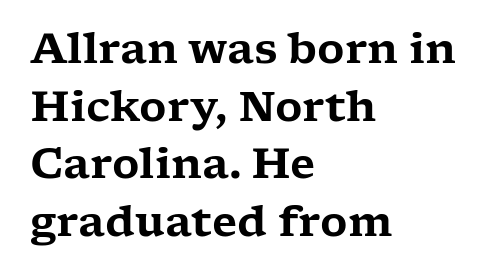
Q: Is the text italic (slanted)? A: No, it is upright.
Q: Is the typeface a serif or a sans-serif typeface? A: Serif.
Q: Is the text underlined? A: No.
Q: How is the paragraph aligned? A: Left-aligned.
Q: Is the spacing between letters normal or unusually wide? A: Normal.
Q: Is the spacing between lines tight, normal or loose? A: Normal.
Q: Width (condensed, normal, or wide)? A: Wide.
Q: Stroke contrast? A: Low.
Q: x-height? A: Medium.
Q: Monospaced? A: No.
